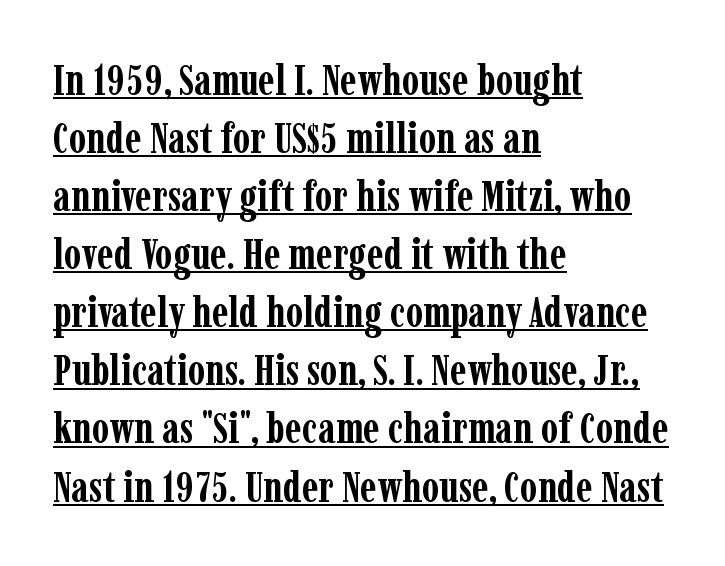
Alignment: flush left. This sample uses a serif face. Is there an underline? Yes — a line sits under the letters. Strokes here are thick enough to call this a true bold.
